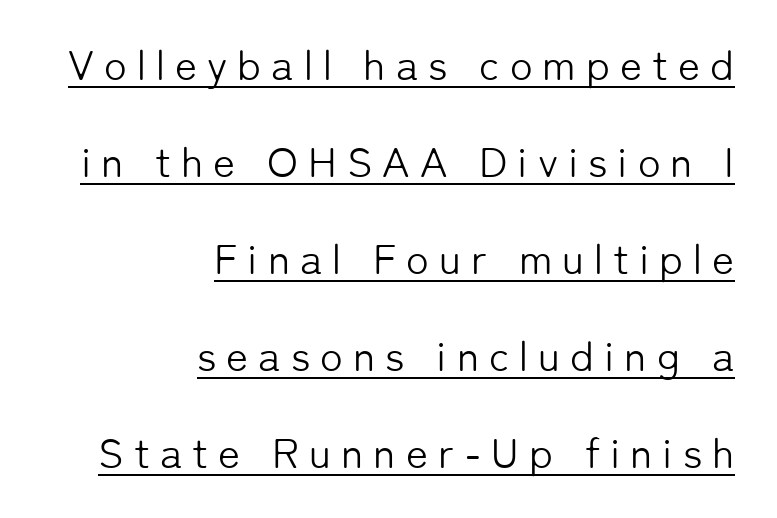
Stroke terminals: plain, sans-serif. Reading down the block, your eye finds every line finishing at a fixed right position. The glyphs are accompanied by a horizontal stroke just below them. Ordinary non-slanted type is in use. Whoever set this chose breathing room over compactness in the vertical rhythm. Compared with a typical body face, this is equally light or lighter still.
